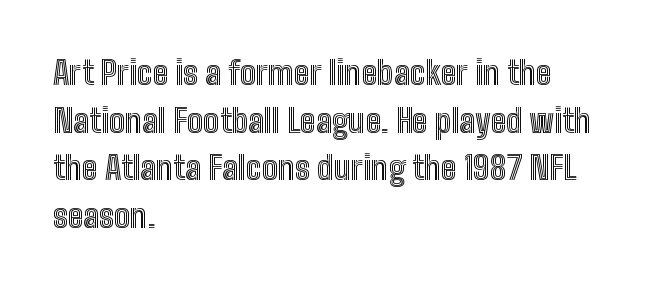
The image shows 32 px condensed type, upright; set left-aligned, normal line spacing (1.49x), normal letter spacing, not underlined; a medium x-height.
